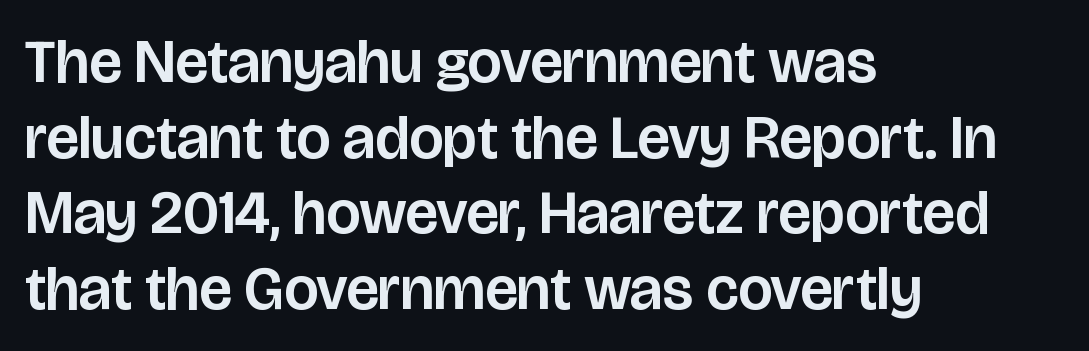
The gaps between neighbouring characters are ordinary and unremarkable. A sans-serif font was chosen for this passage. Anything drawn beneath the words? Only blank space. The passage shown is typed in a proportional face where columns would drift. Ordinary non-slanted type is in use. The lines are quadded left.
